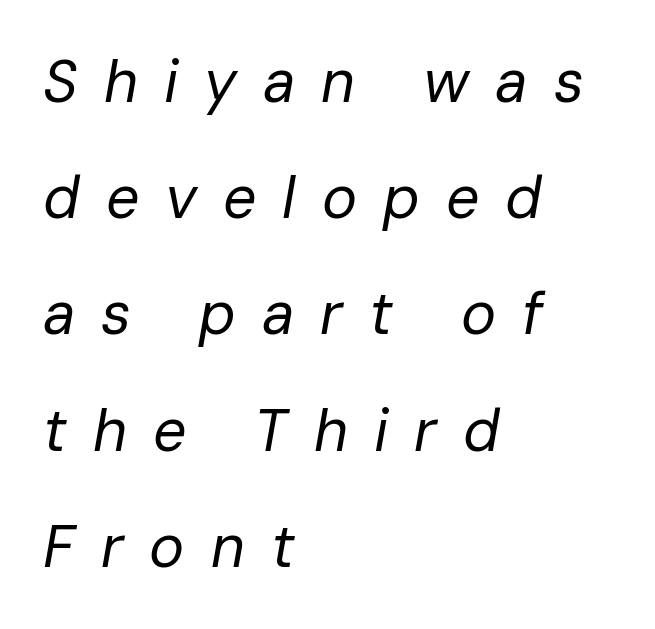
Q: Is the text bold? A: No.
Q: Is the text italic (slanted)? A: Yes, it leans right by about 10 degrees.
Q: Is the text underlined? A: No.
Q: How is the paragraph aligned? A: Left-aligned.
Q: Is the spacing between letters normal or unusually wide? A: Unusually wide.
Q: Is the spacing between lines tight, normal or loose? A: Loose.
Q: Width (condensed, normal, or wide)? A: Normal.
Q: Stroke contrast? A: Low.
Q: x-height? A: Medium.
Q: Monospaced? A: No.
